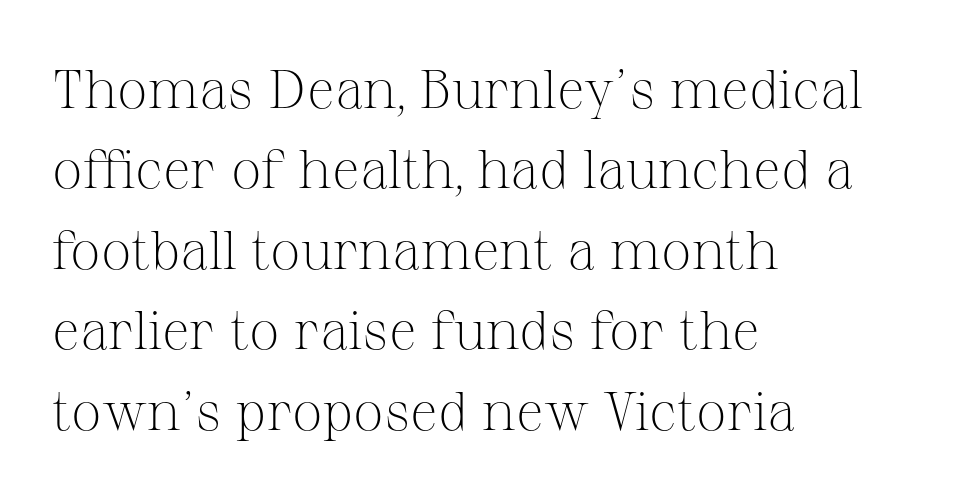
{"serif": "yes", "italic": "no", "bold": "no", "weight": "light", "width": "normal", "stroke_contrast": "medium", "x_height": "medium", "monospaced": "no", "underline": "no", "align": "left", "line_spacing": "normal", "line_spacing_ratio": 1.49, "letter_spacing": "normal", "letter_spacing_em": 0.0, "glyph_px": 54}
